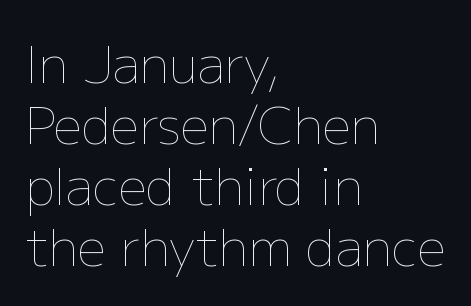
{"italic": "no", "bold": "no", "weight": "thin", "width": "normal", "stroke_contrast": "low", "x_height": "medium", "monospaced": "no", "underline": "no", "align": "left", "line_spacing_ratio": 1.22, "letter_spacing": "normal", "letter_spacing_em": 0.0, "glyph_px": 50}
